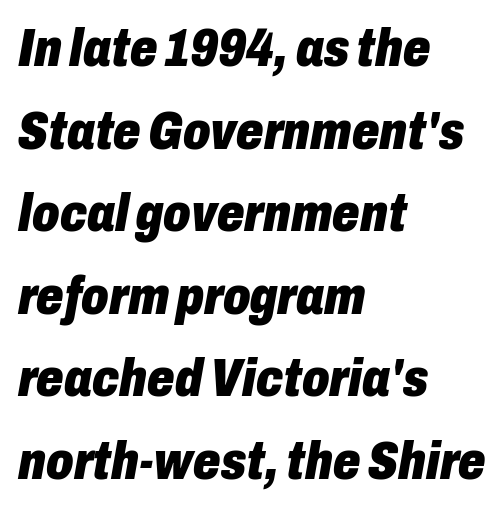
Q: Is the text bold? A: Yes.
Q: Is the text italic (slanted)? A: Yes, it leans right by about 10 degrees.
Q: Is the text underlined? A: No.
Q: How is the paragraph aligned? A: Left-aligned.
Q: Is the spacing between letters normal or unusually wide? A: Normal.
Q: Is the spacing between lines tight, normal or loose? A: Normal.
Q: Width (condensed, normal, or wide)? A: Condensed.
Q: Stroke contrast? A: Low.
Q: x-height? A: Medium.
Q: Monospaced? A: No.
